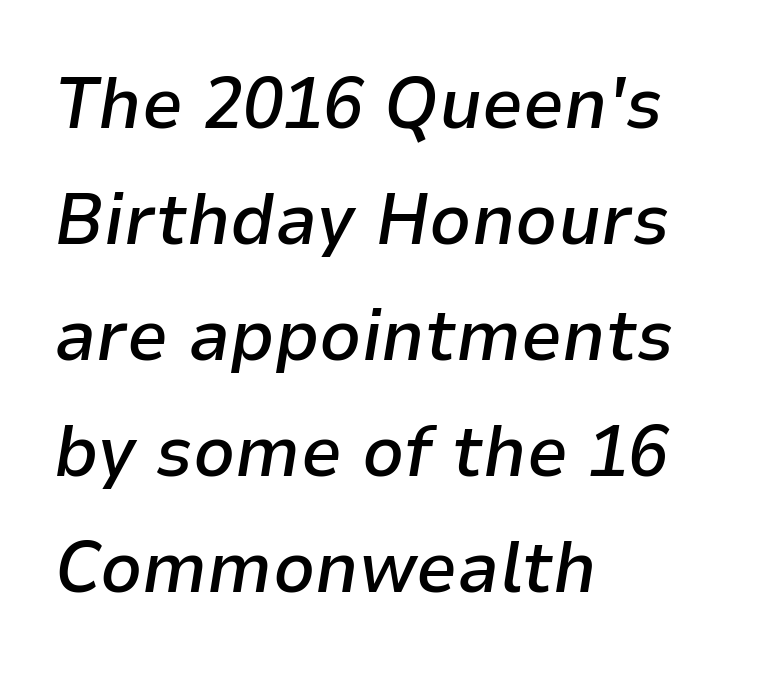
The image shows 73 px semibold type, italic (leaning right); set left-aligned, normal line spacing (1.59x), normal letter spacing, not underlined; low stroke contrast and a medium x-height.
